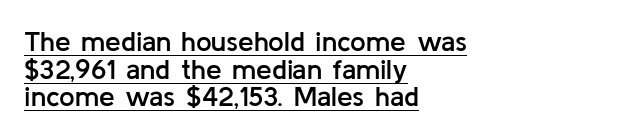
Rendered with straight, roman letterforms. Do the characters align in a grid? No, the font is proportional. Does extra space separate the letters? No, they use regular spacing. Where is the straight margin? On the left.
